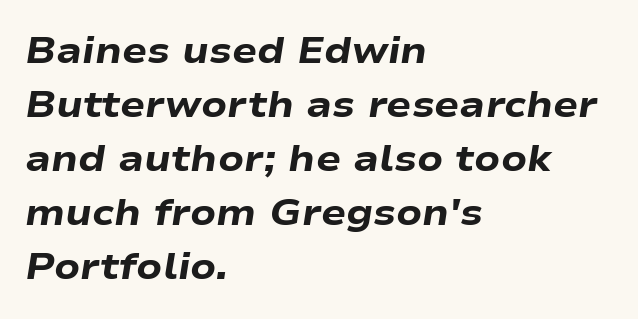
{"italic": "yes", "lean": "right", "slant_degrees": 9, "bold": "yes", "weight": "heavy", "width": "wide", "stroke_contrast": "low", "x_height": "medium", "monospaced": "no", "underline": "no", "align": "left", "line_spacing": "normal", "line_spacing_ratio": 1.46, "letter_spacing": "normal", "letter_spacing_em": 0.0, "glyph_px": 37}
